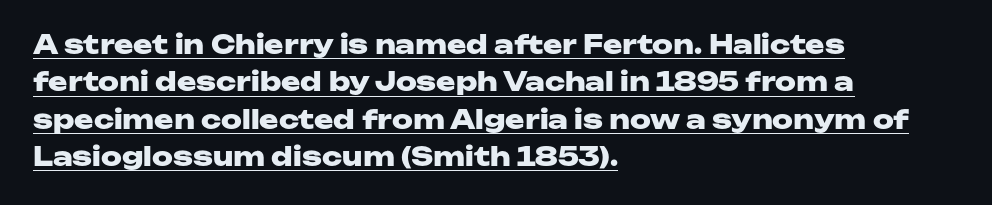
The passage shown is emphatically bold. What decoration does the sample have? An underline. Short and long lines alike share a common starting point at left. Ordinary non-slanted type is in use. Notice how descenders clear the ascenders below comfortably — that's standard leading. Between one letter and the next there's only the usual sliver of space.
